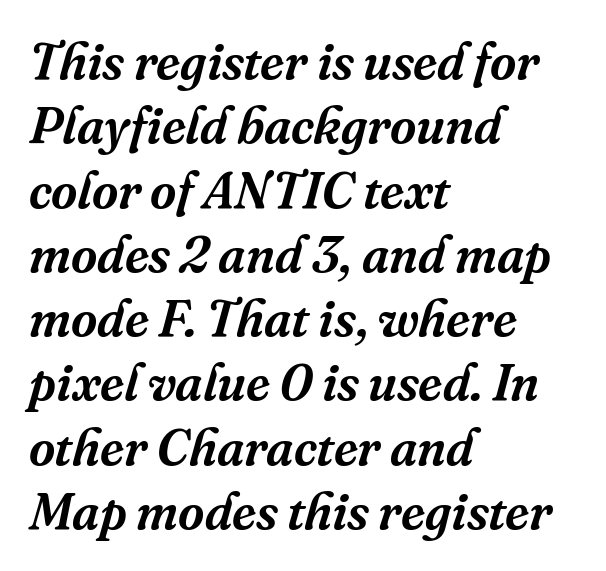
The image shows 51 px serif type, italic (leaning right); set left-aligned, normal line spacing (1.26x), normal letter spacing, not underlined; medium stroke contrast and a medium x-height.
